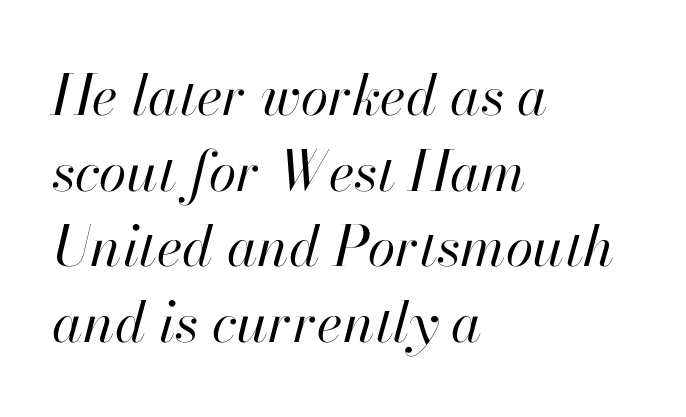
{"italic": "yes", "lean": "right", "slant_degrees": 13, "bold": "no", "weight": "regular", "width": "normal", "stroke_contrast": "high", "x_height": "small", "monospaced": "no", "underline": "no", "align": "left", "line_spacing": "normal", "line_spacing_ratio": 1.35, "letter_spacing": "normal", "letter_spacing_em": 0.0, "glyph_px": 56}
